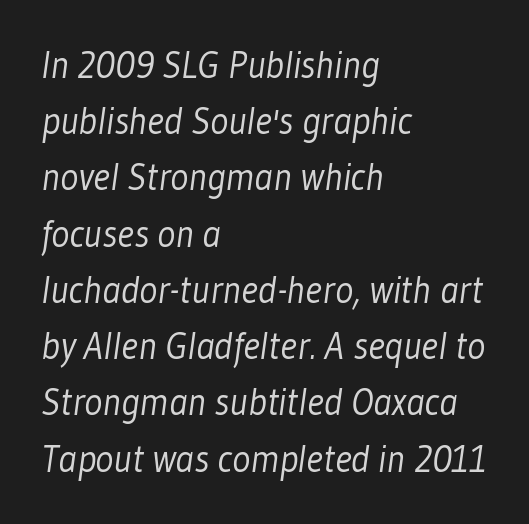
The image shows 38 px light, condensed sans-serif type; set left-aligned, normal line spacing (1.48x), normal letter spacing, not underlined; low stroke contrast and a medium x-height.
